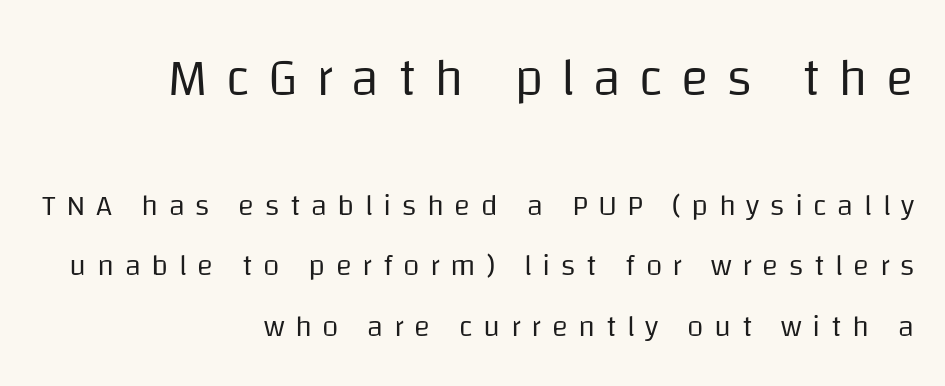
The image shows 52 px regular-weight sans-serif type, upright; set right-aligned, loose line spacing (2.02x), unusually wide letter spacing (+0.35 em), not underlined; the first (top) block is 1.73x larger; low stroke contrast and a large x-height.
